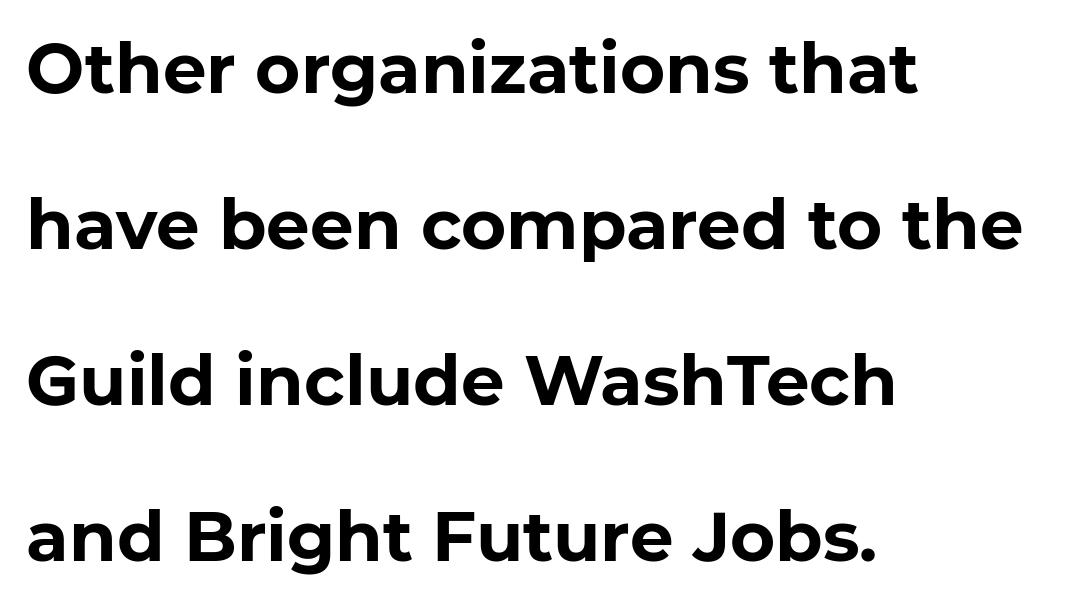
The image shows 69 px bold sans-serif type; set left-aligned, loose line spacing (2.26x), normal letter spacing, not underlined; low stroke contrast and a medium x-height.
